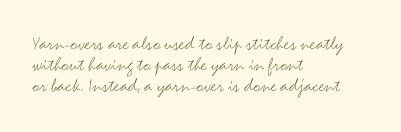
The image shows 20 px text type; set left-aligned, tight line spacing (1.05x), normal letter spacing, not underlined.
